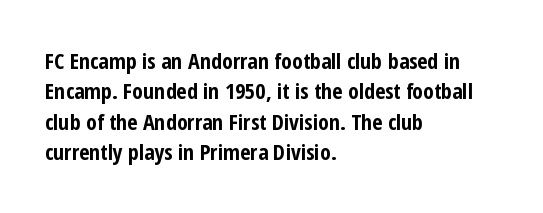
Q: Is the text bold? A: Yes.
Q: Is the text italic (slanted)? A: No, it is upright.
Q: Is the text underlined? A: No.
Q: How is the paragraph aligned? A: Left-aligned.
Q: Is the spacing between letters normal or unusually wide? A: Normal.
Q: Is the spacing between lines tight, normal or loose? A: Normal.
